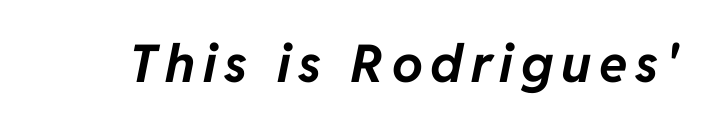
The image shows 52 px bold type, italic (leaning right); set not underlined; low stroke contrast and a medium x-height.
